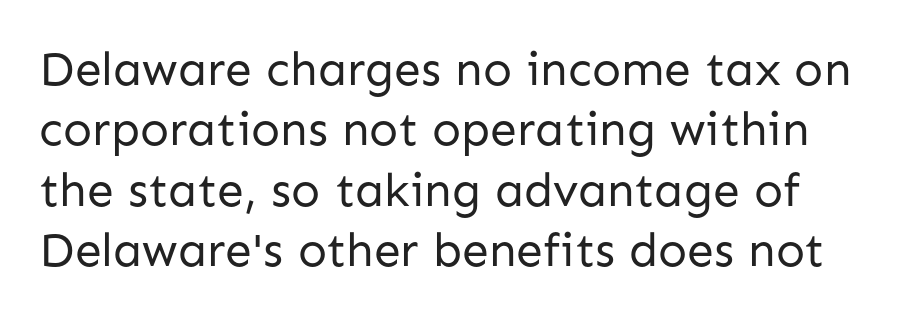
The glyphs in this specimen are sans serif. Notice how the stems are strictly vertical — no italics here. Nothing unusual about the tracking: characters are spaced as the font intends. Leading matches the norm, producing a regular column. No extra ink here — the face is not bold.
